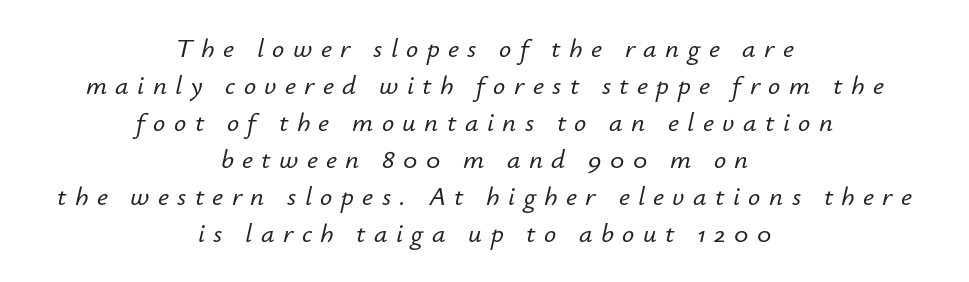
The image shows 27 px text type, italic (leaning right); set centered, normal line spacing (1.37x), unusually wide letter spacing (+0.31 em), not underlined.
